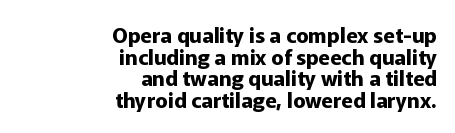
Q: Is the text bold? A: Yes.
Q: Is the text italic (slanted)? A: No, it is upright.
Q: Is the text underlined? A: No.
Q: How is the paragraph aligned? A: Right-aligned.
Q: Is the spacing between letters normal or unusually wide? A: Normal.
Q: Is the spacing between lines tight, normal or loose? A: Tight.
